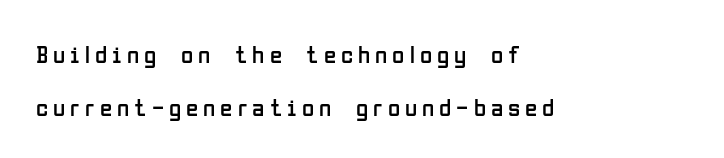
Airy leading. Does extra space separate the letters? Yes, quite a lot of it. Lines of text with bare space underneath. Ink coverage per letter is moderate at most. The lettering holds an erect, upright posture throughout. Is the block centered? No — it sits flush against the left margin.
